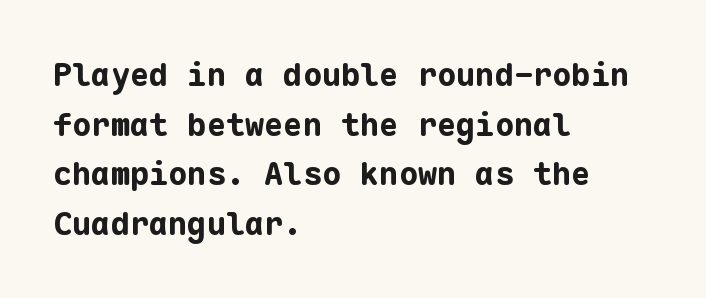
A typesetter would call this leading conventional body-copy spacing. Look at the bottom of the vertical strokes: they stop flat, with no serifs. Bare-footed words on every line. Horizontally, the lines are justified to the leading edge only. Plenty of ink on the page — the face is bold. How are the letters spaced? Ordinarily, with no added tracking.
